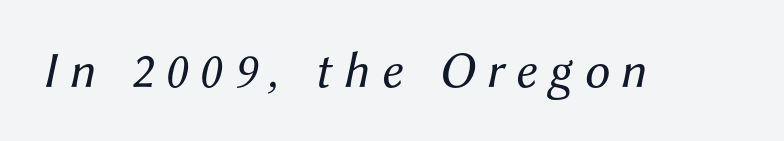
{"italic": "yes", "lean": "right", "slant_degrees": 12, "bold": "no", "weight": "regular", "width": "normal", "stroke_contrast": "medium", "x_height": "medium", "monospaced": "no", "underline": "no", "letter_spacing": "wide", "letter_spacing_em": 0.23, "glyph_px": 51}
